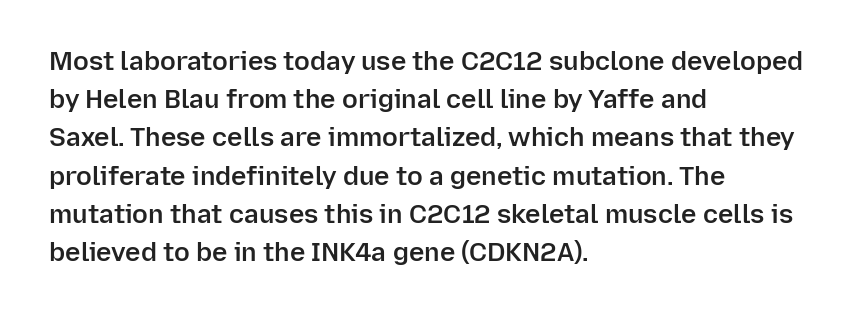
Q: Is the text bold? A: Semi-bold.
Q: Is the text italic (slanted)? A: No, it is upright.
Q: Is the text underlined? A: No.
Q: How is the paragraph aligned? A: Left-aligned.
Q: Is the spacing between letters normal or unusually wide? A: Normal.
Q: Is the spacing between lines tight, normal or loose? A: Normal.
